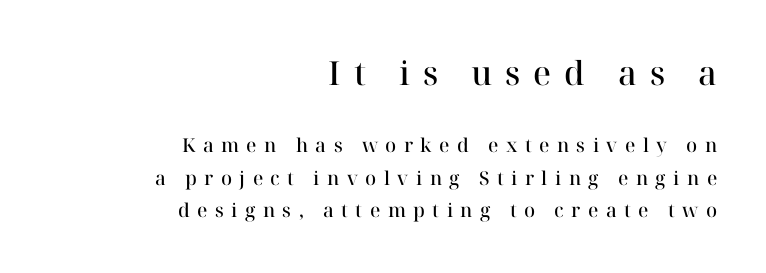
{"serif": "yes", "italic": "no", "bold": "semi", "weight": "semibold", "width": "normal", "stroke_contrast": "high", "x_height": "medium", "monospaced": "no", "underline": "no", "align": "right", "line_spacing": "normal", "line_spacing_ratio": 1.7, "letter_spacing": "wide", "letter_spacing_em": 0.39, "larger_block": "first", "size_ratio": 1.74, "glyph_px": 33}
